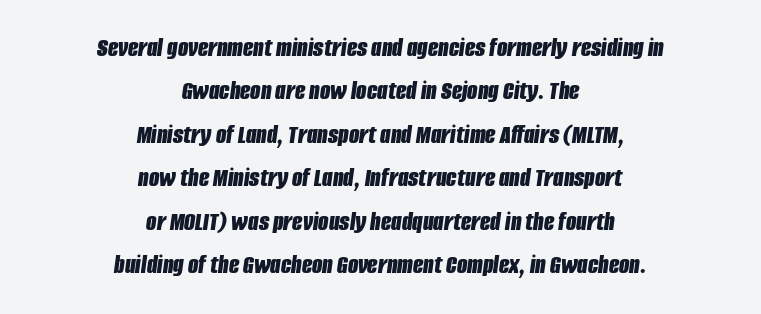
{"italic": "yes", "lean": "right", "slant_degrees": 8, "bold": "yes", "underline": "no", "align": "center", "line_spacing": "normal", "line_spacing_ratio": 1.61, "letter_spacing": "normal", "letter_spacing_em": 0.0, "glyph_px": 27}
